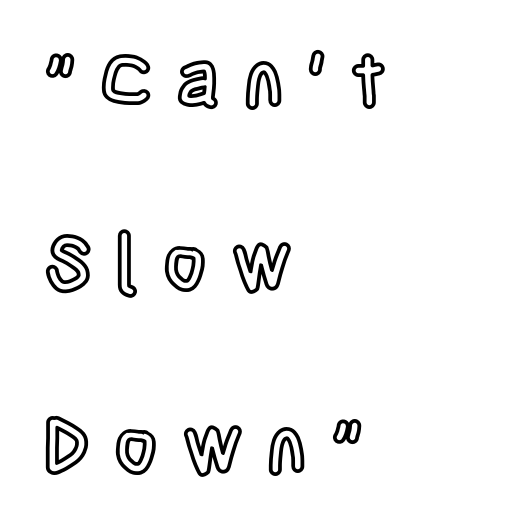
The image shows 75 px condensed type, upright; set left-aligned, loose line spacing (2.44x), unusually wide letter spacing (+0.32 em), not underlined; a large x-height.
